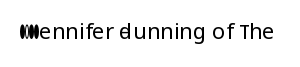
The space directly below the letters is spotless. Quick note: not italic, upright. The line texture is even and compact thanks to regular tracking. These glyphs show unthickened strokes, regular width or finer.
